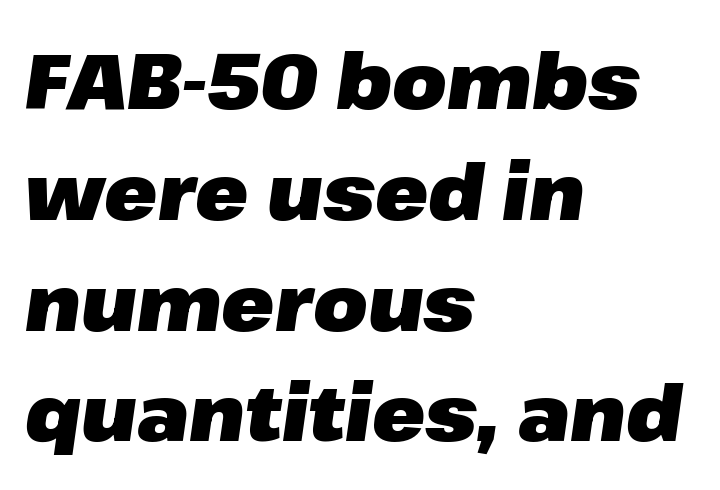
Tracking here is standard; glyphs follow each other at the usual distance. Rows of type keep a routine distance in the vertical direction. These lines were composed using italics. You'd pick this weight for a headline — it's a proper bold. All the whitespace from short lines collects on the right. Nobody drew a line under any word here.
